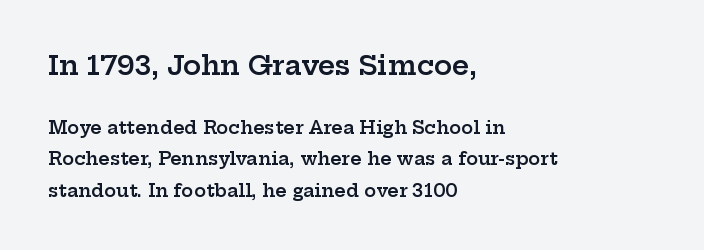
Size hierarchy here favors the leading block over the trailing one. How heavy is the stroke? Medium-heavy — a semibold, shy of bold. Just letters on the line, the space beneath them empty. What stands out about the letter spacing? Nothing — it is the standard amount. Where is the straight margin? On the left. Every character sits straight up, as roman type does.
